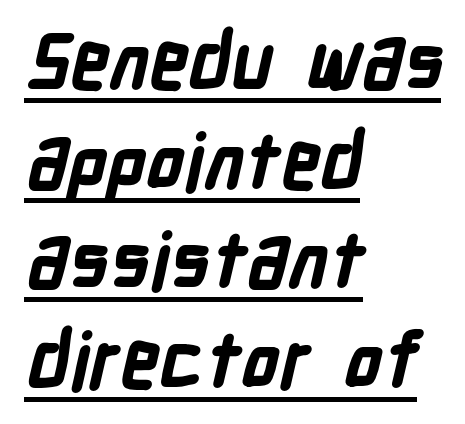
{"serif": "no", "bold": "yes", "weight": "bold", "width": "condensed", "stroke_contrast": "low", "x_height": "medium", "monospaced": "no", "underline": "yes", "align": "left", "line_spacing": "normal", "line_spacing_ratio": 1.31, "letter_spacing": "normal", "letter_spacing_em": 0.0, "glyph_px": 76}
